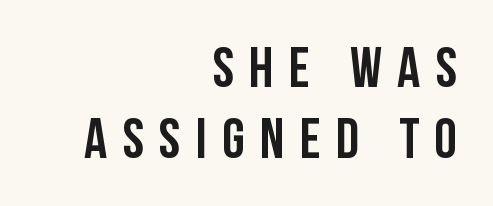
{"serif": "no", "italic": "no", "width": "condensed", "stroke_contrast": "low", "x_height": "large", "monospaced": "no", "underline": "no", "align": "right", "line_spacing": "normal", "line_spacing_ratio": 1.25, "letter_spacing": "wide", "letter_spacing_em": 0.27, "glyph_px": 57}
